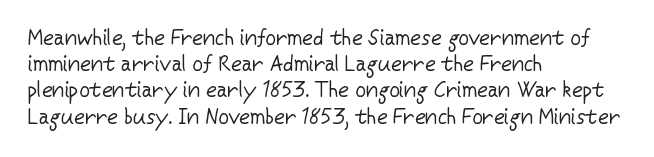
{"italic": "no", "bold": "no", "underline": "no", "align": "left", "line_spacing": "normal", "line_spacing_ratio": 1.25, "letter_spacing": "normal", "letter_spacing_em": 0.0, "glyph_px": 21}
